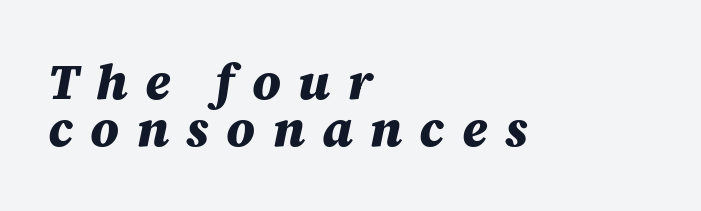
Q: Is the text bold? A: Yes.
Q: Is the text italic (slanted)? A: Yes, it leans right by about 12 degrees.
Q: Is the text underlined? A: No.
Q: How is the paragraph aligned? A: Left-aligned.
Q: Is the spacing between letters normal or unusually wide? A: Unusually wide.
Q: Is the spacing between lines tight, normal or loose? A: Tight.
Q: Width (condensed, normal, or wide)? A: Normal.
Q: Stroke contrast? A: Medium.
Q: x-height? A: Large.
Q: Monospaced? A: No.
